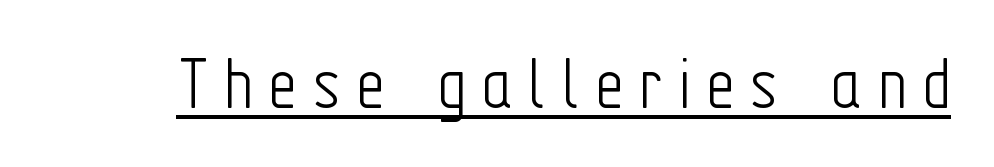
The image shows 78 px light, condensed sans-serif type, upright; set unusually wide letter spacing (+0.2 em), underlined; low stroke contrast and a medium x-height.
